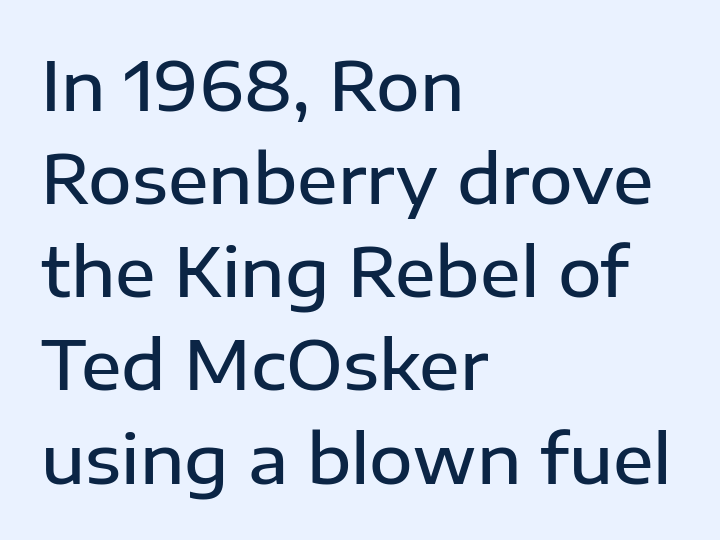
Q: Is the text bold? A: Semi-bold.
Q: Is the text italic (slanted)? A: No, it is upright.
Q: Is the typeface a serif or a sans-serif typeface? A: Sans-serif.
Q: Is the text underlined? A: No.
Q: How is the paragraph aligned? A: Left-aligned.
Q: Is the spacing between letters normal or unusually wide? A: Normal.
Q: Is the spacing between lines tight, normal or loose? A: Normal.
Q: Width (condensed, normal, or wide)? A: Normal.
Q: Stroke contrast? A: Low.
Q: x-height? A: Medium.
Q: Monospaced? A: No.
